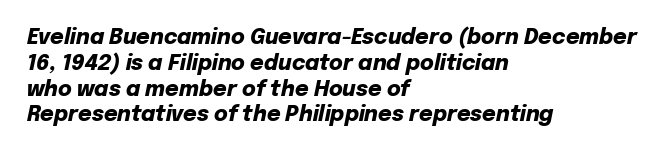
{"italic": "yes", "lean": "right", "slant_degrees": 12, "bold": "yes", "underline": "no", "align": "left", "line_spacing_ratio": 1.23, "letter_spacing": "normal", "letter_spacing_em": 0.0, "glyph_px": 21}
